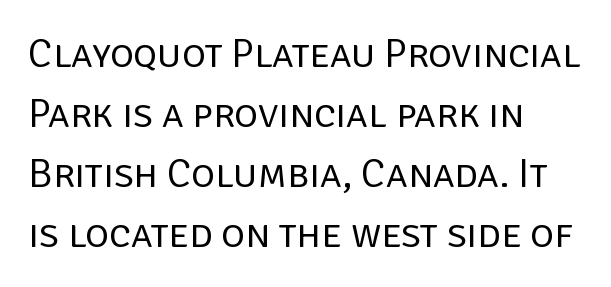
Q: Is the text bold? A: No.
Q: Is the text italic (slanted)? A: No, it is upright.
Q: Is the typeface a serif or a sans-serif typeface? A: Sans-serif.
Q: Is the text underlined? A: No.
Q: How is the paragraph aligned? A: Left-aligned.
Q: Is the spacing between letters normal or unusually wide? A: Normal.
Q: Is the spacing between lines tight, normal or loose? A: Normal.
Q: Width (condensed, normal, or wide)? A: Normal.
Q: Stroke contrast? A: Low.
Q: x-height? A: Large.
Q: Monospaced? A: No.
